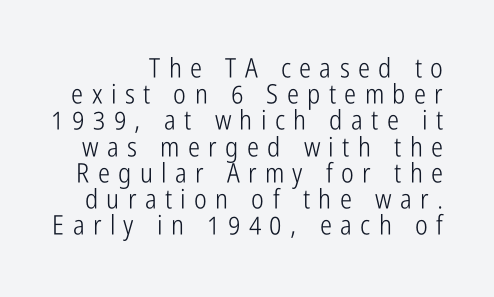
Summary of weight: not heavy and not bold. How would I describe the line gaps? Narrow and economical. Any mark beneath the type? The region is blank. This is the regular roman posture of the typeface. The type is letterspaced generously, with wide tracking.
